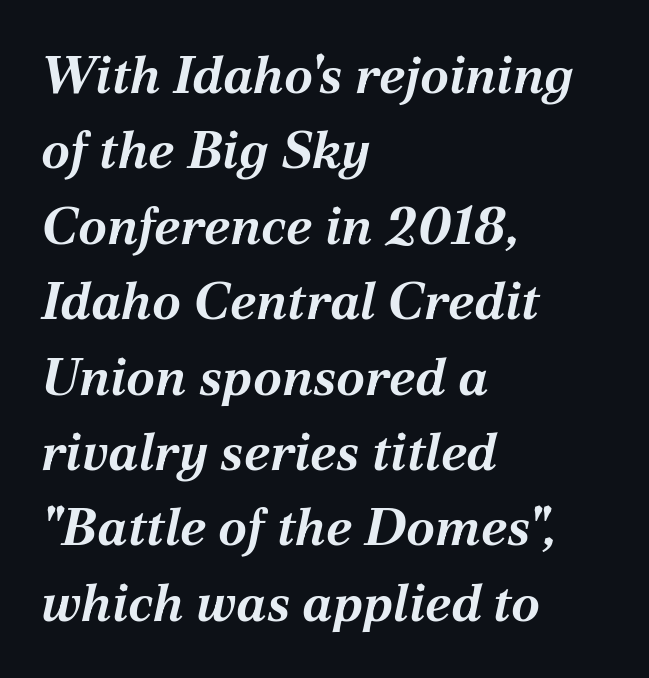
The image shows 52 px bold type, italic (leaning right); set left-aligned, normal line spacing (1.45x), normal letter spacing, not underlined; medium stroke contrast and a medium x-height.
